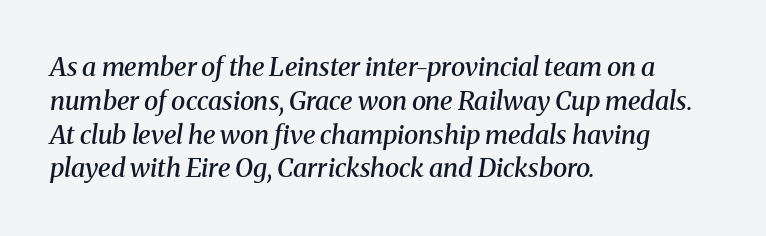
The image shows 26 px text type, italic (leaning right); set left-aligned, normal line spacing (1.3x), normal letter spacing, not underlined.
